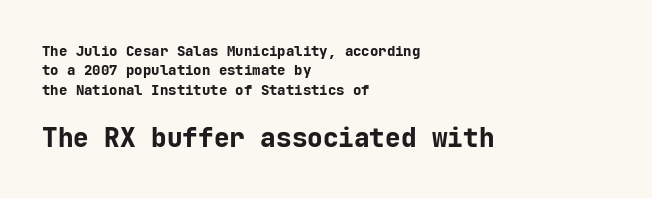
The image shows 26 px bold type, upright; set left-aligned, normal line spacing (1.39x), normal letter spacing, not underlined; the second (bottom) block is 1.86x larger.
